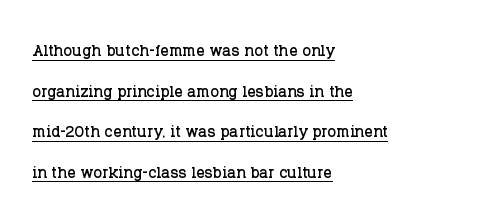
{"italic": "no", "underline": "yes", "align": "left", "line_spacing": "loose", "line_spacing_ratio": 1.93, "letter_spacing": "normal", "letter_spacing_em": 0.0, "glyph_px": 21}
